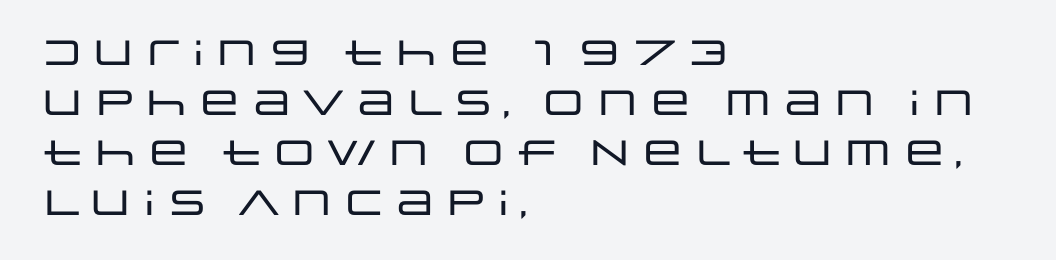
The image shows 35 px wide sans-serif type, upright; set left-aligned, normal line spacing (1.43x), normal letter spacing, not underlined; low stroke contrast and a large x-height.
